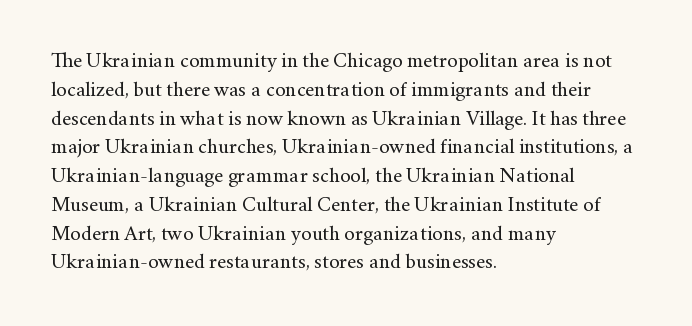
{"italic": "no", "bold": "no", "underline": "no", "align": "left", "line_spacing": "normal", "line_spacing_ratio": 1.37, "letter_spacing": "normal", "letter_spacing_em": 0.0, "glyph_px": 21}
